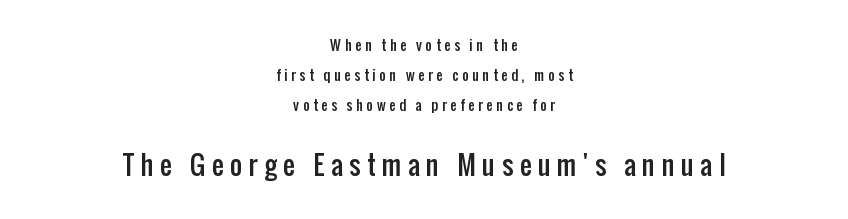
The image shows 26 px text type, upright; set centered, loose line spacing (2.14x), unusually wide letter spacing (+0.26 em), not underlined; the second (bottom) block is 1.86x larger.
